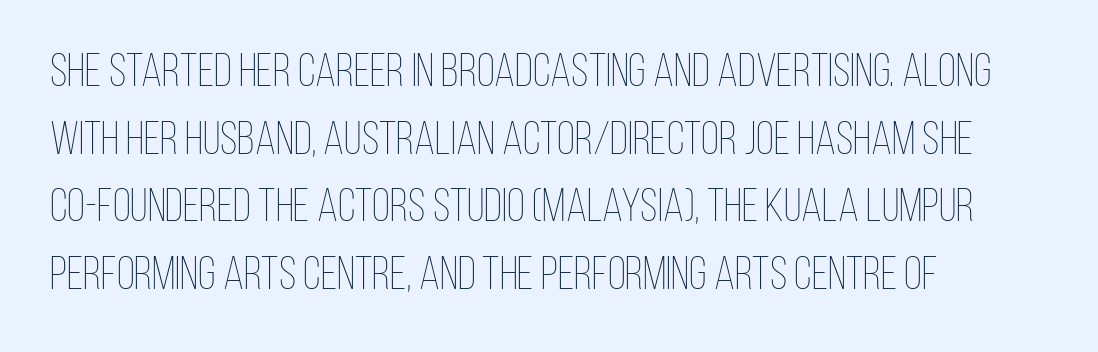
Q: Is the text bold? A: No.
Q: Is the text italic (slanted)? A: No, it is upright.
Q: Is the text underlined? A: No.
Q: How is the paragraph aligned? A: Left-aligned.
Q: Is the spacing between letters normal or unusually wide? A: Normal.
Q: Is the spacing between lines tight, normal or loose? A: Normal.
Q: Width (condensed, normal, or wide)? A: Condensed.
Q: Stroke contrast? A: Low.
Q: x-height? A: Large.
Q: Monospaced? A: No.
